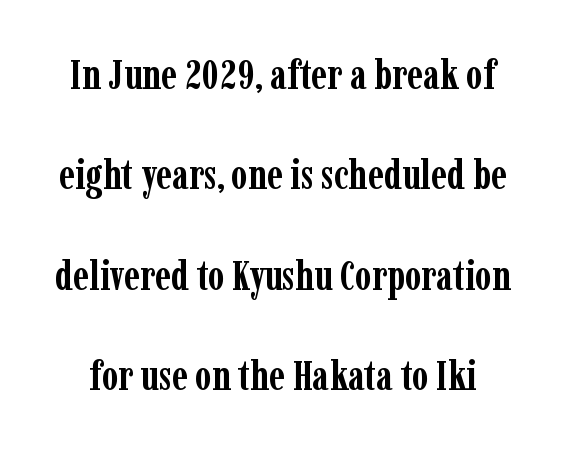
{"serif": "yes", "italic": "no", "bold": "yes", "weight": "semibold", "width": "condensed", "stroke_contrast": "low", "x_height": "medium", "monospaced": "no", "underline": "no", "line_spacing": "loose", "line_spacing_ratio": 2.39, "letter_spacing": "normal", "letter_spacing_em": 0.0, "glyph_px": 42}
